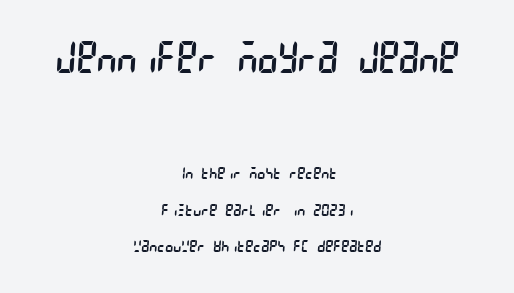
Q: Is the text bold? A: No.
Q: Is the typeface a serif or a sans-serif typeface? A: Sans-serif.
Q: Is the text underlined? A: No.
Q: How is the paragraph aligned? A: Centered.
Q: Is the spacing between letters normal or unusually wide? A: Normal.
Q: Is the spacing between lines tight, normal or loose? A: Loose.
Q: Which block of text is set in a larger size, the first (top) or the second (bottom)? A: The first (top) one.
Q: Width (condensed, normal, or wide)? A: Condensed.
Q: Stroke contrast? A: Low.
Q: x-height? A: Large.
